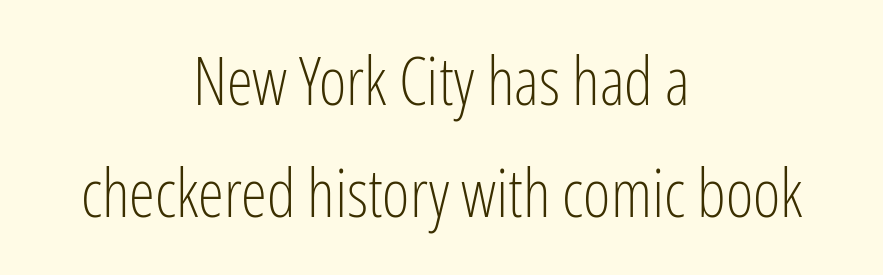
These lines are rendered in a variable-pitch font. On a weight scale, this lands at 450 or below. Is the letter spacing exaggerated? No — it looks like the ordinary default. Has an underline been added? It has not.
